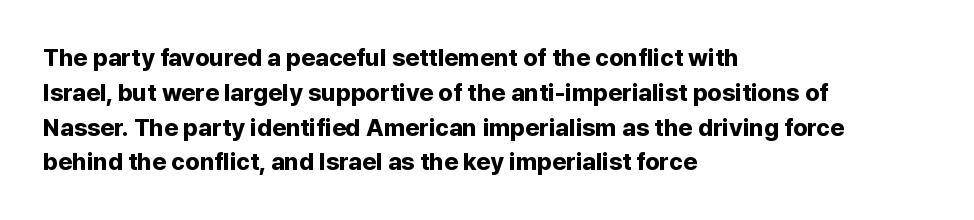
The image shows 24 px bold type, upright; set left-aligned, normal line spacing (1.45x), normal letter spacing, not underlined.
